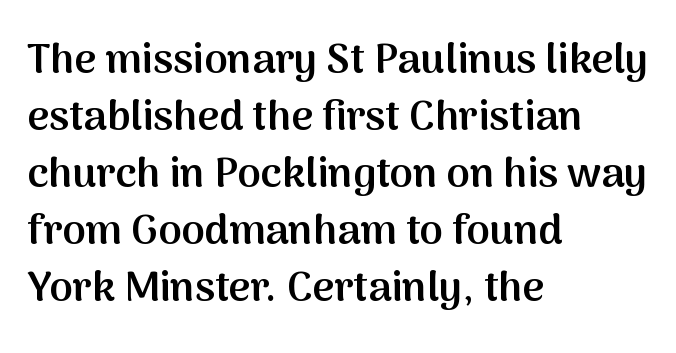
The image shows 42 px semibold sans-serif type, upright; set left-aligned, normal line spacing (1.36x), normal letter spacing, not underlined; medium stroke contrast and a medium x-height.
